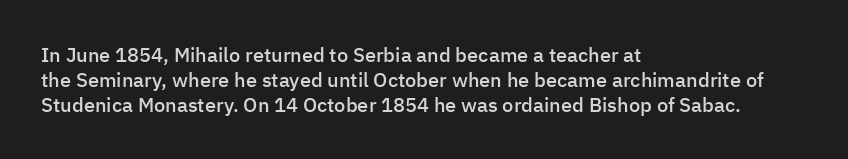
Where is the straight margin? On the left. Each glyph is drawn with semibold strokes, heavier than normal yet not fully bold. The passage shown is not underscored anywhere. Whoever set this chose a conventional vertical rhythm. Upright lettering throughout.
